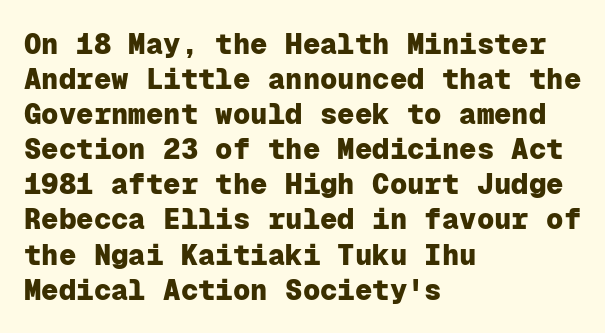
The glyphs have the mass of a bold cut. Reading down the block, your eye returns to a fixed left position each line. This sample uses plain, unmodified letter spacing. This is the regular roman posture of the typeface. The letters march in equal steps, a hallmark of fixed-pitch type.
